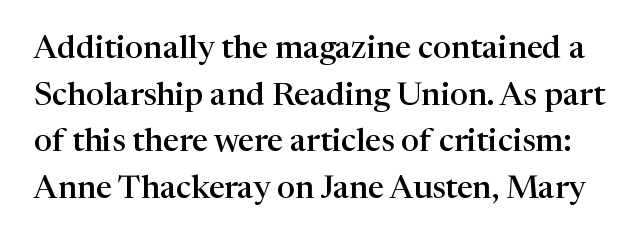
The image shows 32 px semibold serif type, upright; set normal line spacing (1.46x), normal letter spacing, not underlined; high stroke contrast and a medium x-height.
